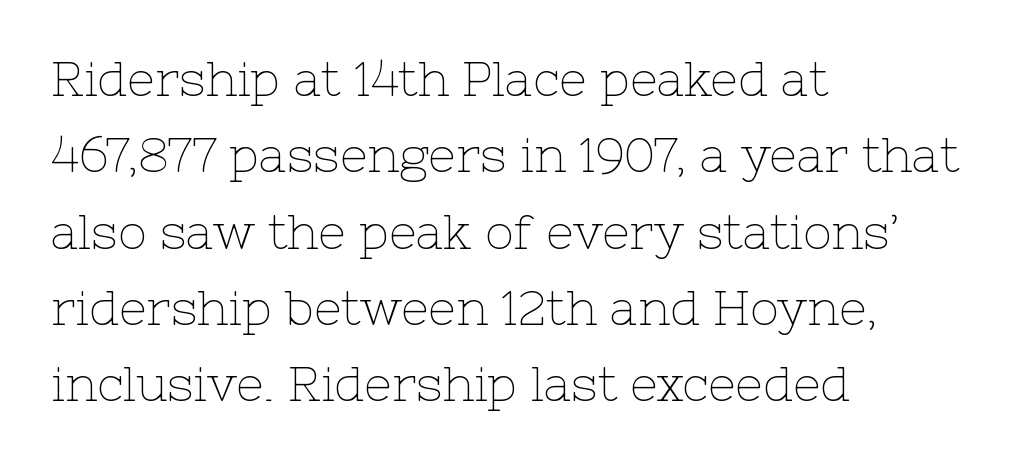
Q: Is the text bold? A: No.
Q: Is the text italic (slanted)? A: No, it is upright.
Q: Is the typeface a serif or a sans-serif typeface? A: Serif.
Q: Is the text underlined? A: No.
Q: How is the paragraph aligned? A: Left-aligned.
Q: Is the spacing between letters normal or unusually wide? A: Normal.
Q: Is the spacing between lines tight, normal or loose? A: Normal.
Q: Width (condensed, normal, or wide)? A: Normal.
Q: Stroke contrast? A: Low.
Q: x-height? A: Medium.
Q: Monospaced? A: No.
